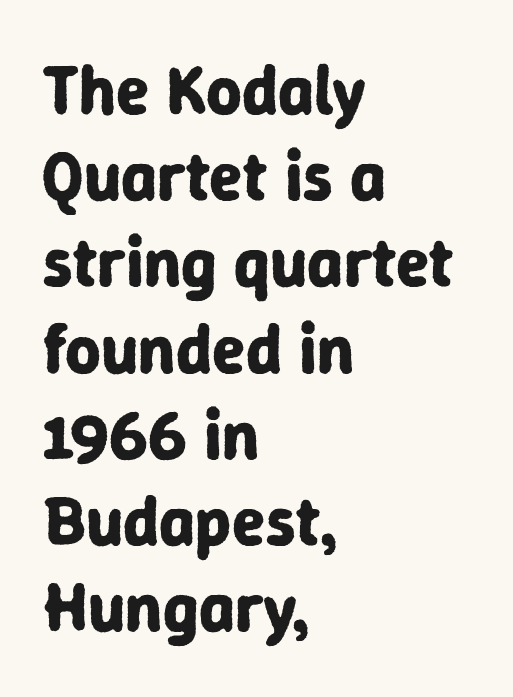
The image shows 69 px bold sans-serif type, upright; set left-aligned, normal line spacing (1.25x), normal letter spacing, not underlined; low stroke contrast and a medium x-height.
